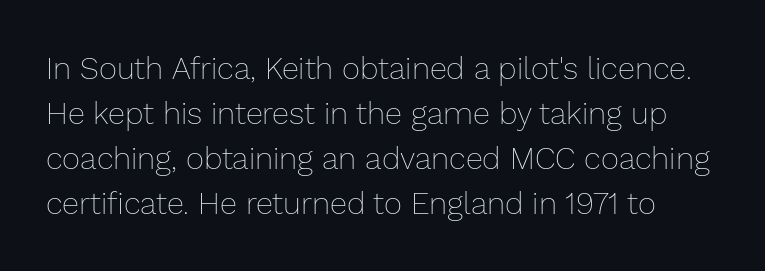
Q: Is the text bold? A: No.
Q: Is the text italic (slanted)? A: No, it is upright.
Q: Is the text underlined? A: No.
Q: Is the spacing between letters normal or unusually wide? A: Normal.
Q: Is the spacing between lines tight, normal or loose? A: Normal.
Q: Width (condensed, normal, or wide)? A: Normal.
Q: Stroke contrast? A: Low.
Q: x-height? A: Medium.
Q: Monospaced? A: No.
